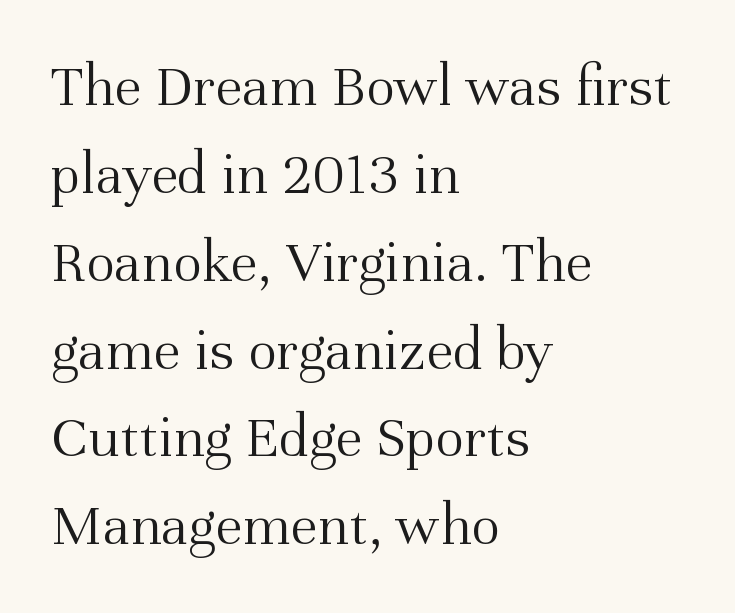
{"serif": "yes", "italic": "no", "bold": "no", "weight": "light", "width": "normal", "stroke_contrast": "medium", "x_height": "medium", "monospaced": "no", "underline": "no", "align": "left", "line_spacing": "normal", "line_spacing_ratio": 1.44, "letter_spacing": "normal", "letter_spacing_em": 0.0, "glyph_px": 61}
